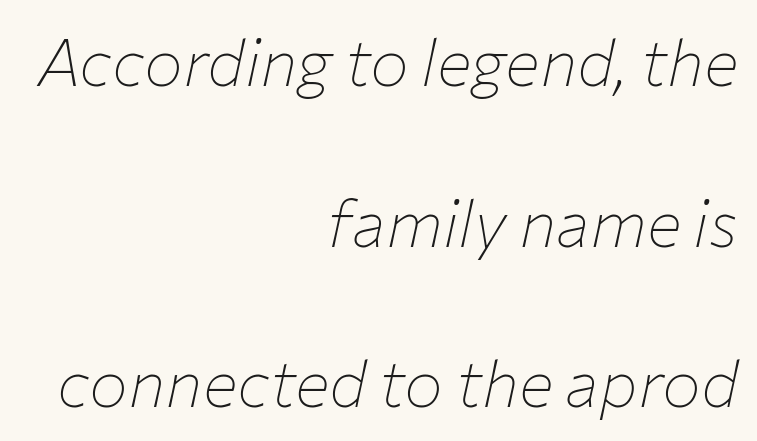
{"italic": "yes", "lean": "right", "slant_degrees": 12, "bold": "no", "weight": "thin", "width": "normal", "stroke_contrast": "low", "x_height": "medium", "monospaced": "no", "underline": "no", "align": "right", "line_spacing": "loose", "line_spacing_ratio": 2.47, "letter_spacing": "normal", "letter_spacing_em": 0.0, "glyph_px": 65}
